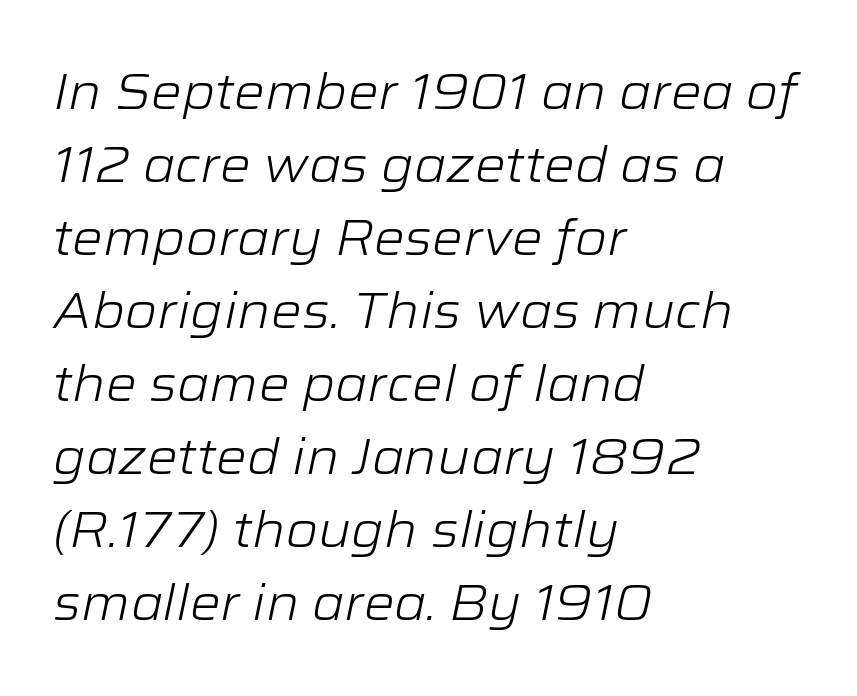
The image shows 49 px light, wide type, italic (leaning right); set left-aligned, normal line spacing (1.49x), normal letter spacing, not underlined; low stroke contrast and a medium x-height.
